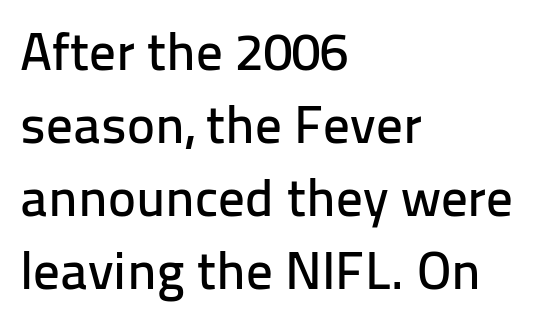
{"serif": "no", "italic": "no", "width": "normal", "stroke_contrast": "low", "x_height": "medium", "monospaced": "no", "underline": "no", "align": "left", "line_spacing": "normal", "line_spacing_ratio": 1.38, "letter_spacing": "normal", "letter_spacing_em": 0.0, "glyph_px": 53}
